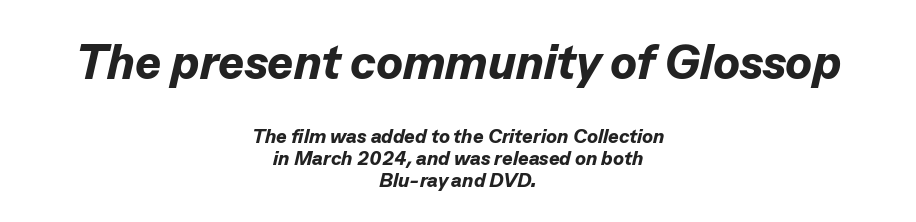
The image shows 49 px bold type, italic (leaning right); set centered, tight line spacing (1.1x), normal letter spacing, not underlined; the first (top) block is 2.45x larger; low stroke contrast and a medium x-height.
